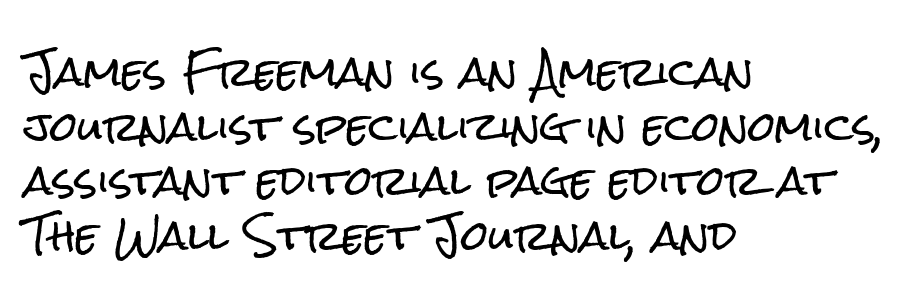
{"serif": "no", "italic": "no", "width": "condensed", "stroke_contrast": "low", "x_height": "medium", "monospaced": "no", "underline": "no", "align": "left", "line_spacing": "normal", "line_spacing_ratio": 1.4, "letter_spacing": "normal", "letter_spacing_em": 0.0, "glyph_px": 39}
